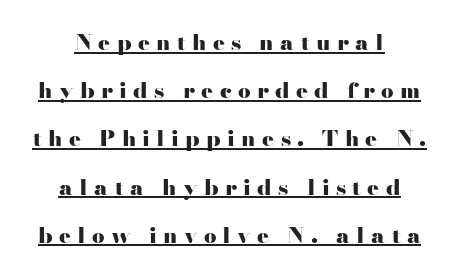
Q: Is the text bold? A: Yes.
Q: Is the text italic (slanted)? A: No, it is upright.
Q: Is the text underlined? A: Yes.
Q: How is the paragraph aligned? A: Centered.
Q: Is the spacing between letters normal or unusually wide? A: Unusually wide.
Q: Is the spacing between lines tight, normal or loose? A: Loose.
